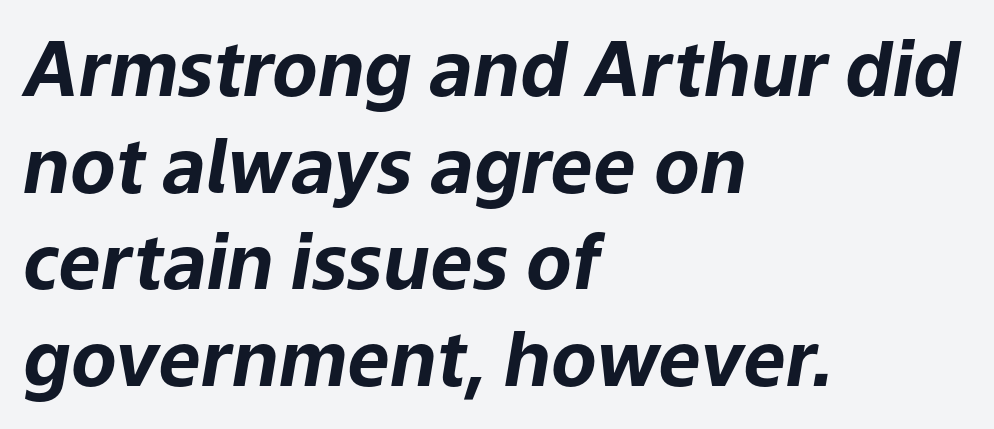
The image shows 75 px bold type, italic (leaning right); set left-aligned, normal line spacing (1.29x), normal letter spacing, not underlined; low stroke contrast and a medium x-height.
